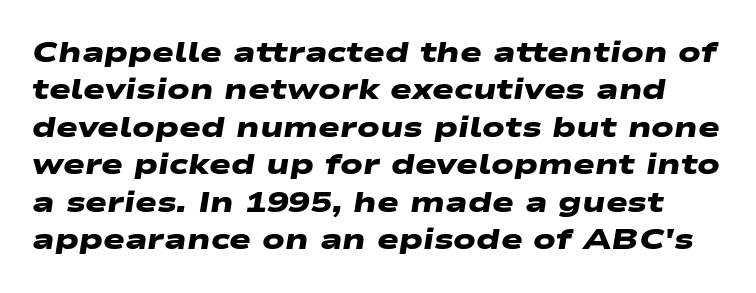
{"serif": "no", "bold": "yes", "weight": "heavy", "width": "wide", "stroke_contrast": "low", "x_height": "medium", "monospaced": "no", "underline": "no", "line_spacing": "normal", "line_spacing_ratio": 1.29, "letter_spacing": "normal", "letter_spacing_em": 0.0, "glyph_px": 29}
